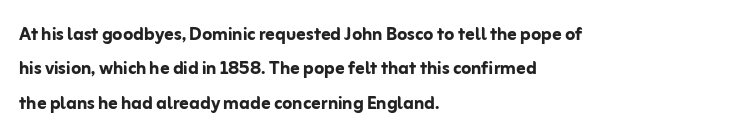
{"italic": "no", "bold": "yes", "underline": "no", "align": "left", "line_spacing": "normal", "line_spacing_ratio": 1.5, "letter_spacing": "normal", "letter_spacing_em": 0.0, "glyph_px": 23}
